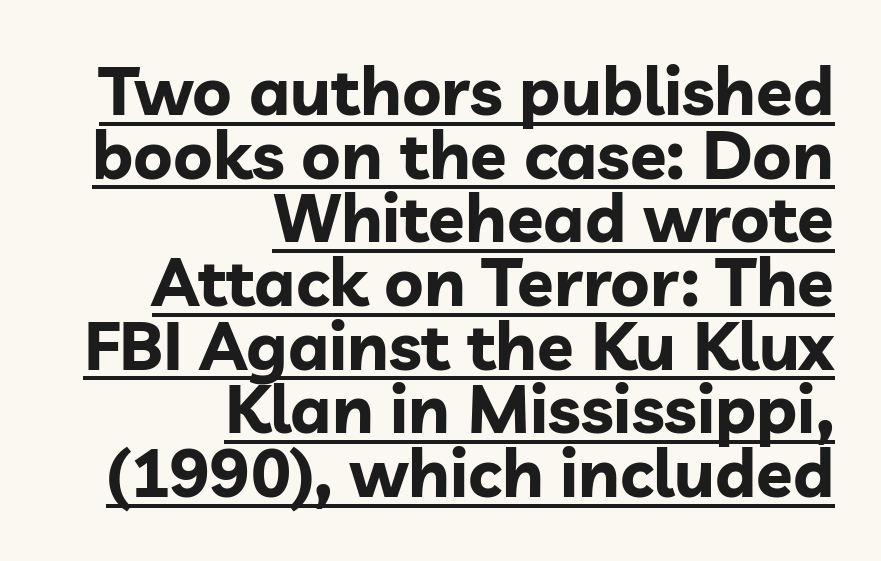
Q: Is the text bold? A: Yes.
Q: Is the text italic (slanted)? A: No, it is upright.
Q: Is the typeface a serif or a sans-serif typeface? A: Sans-serif.
Q: Is the text underlined? A: Yes.
Q: How is the paragraph aligned? A: Right-aligned.
Q: Is the spacing between letters normal or unusually wide? A: Normal.
Q: Is the spacing between lines tight, normal or loose? A: Tight.
Q: Width (condensed, normal, or wide)? A: Normal.
Q: Stroke contrast? A: Low.
Q: x-height? A: Medium.
Q: Monospaced? A: No.
